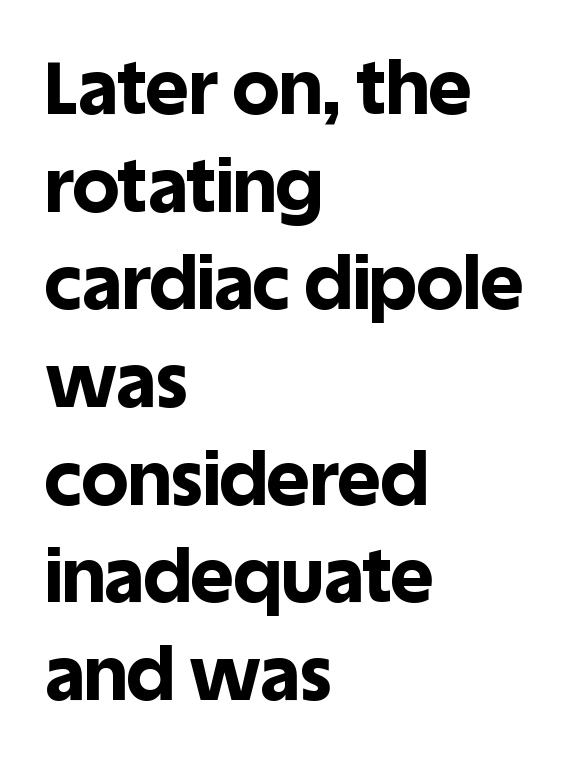
The image shows 74 px bold sans-serif type, upright; set left-aligned, normal line spacing (1.32x), normal letter spacing, not underlined; a large x-height.
